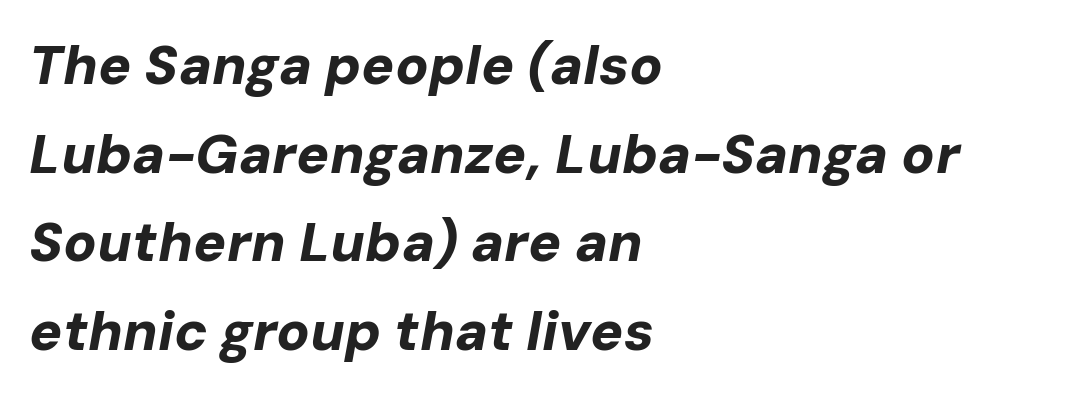
The image shows 55 px bold type, italic (leaning right); set left-aligned, normal line spacing (1.61x), normal letter spacing, not underlined; low stroke contrast and a medium x-height.
